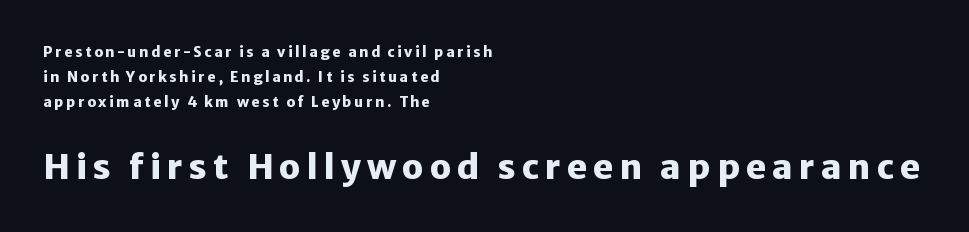
The image shows 34 px heavy sans-serif type, upright; set left-aligned, line spacing 1.78x, not underlined; the second (bottom) block is 2.43x larger; low stroke contrast and a medium x-height.
